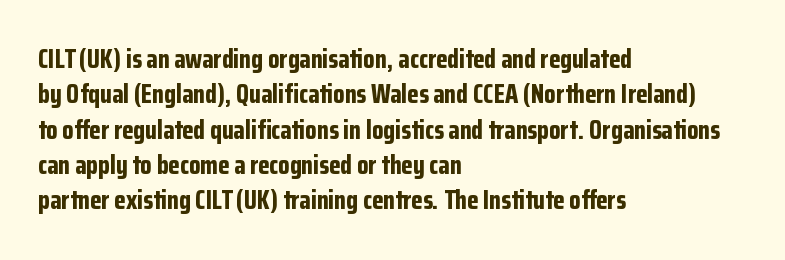
Normally led — the rows are evenly, conventionally spaced. A roman cut, with each character standing at attention. The gaps between neighbouring characters are ordinary and unremarkable. The words here are not underlined. Left-aligned paragraph, ragged on the right. The typesetting leans heavy: a genuine bold.
